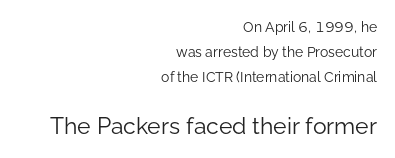
The image shows 23 px text type, upright; set right-aligned, line spacing 1.79x, normal letter spacing, not underlined; the second (bottom) block is 1.64x larger.
